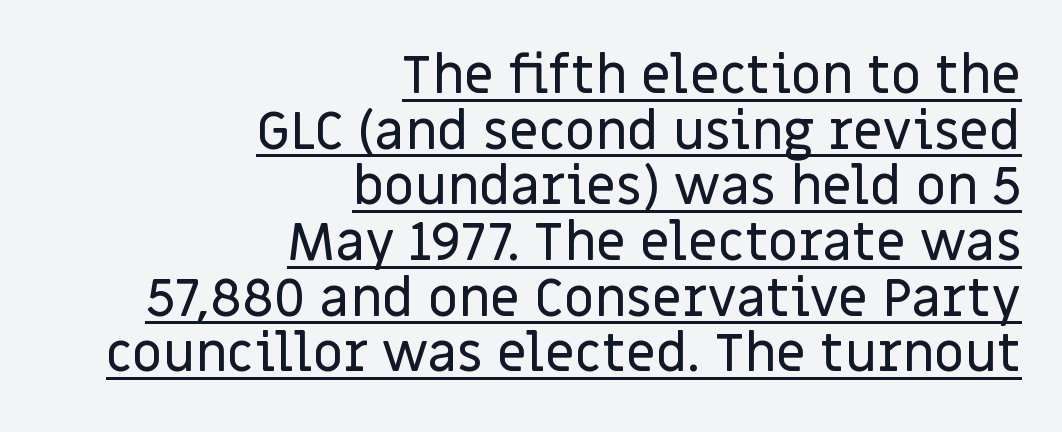
The image shows 53 px sans-serif type, upright; set right-aligned, tight line spacing (1.05x), normal letter spacing, underlined; low stroke contrast and a large x-height.
